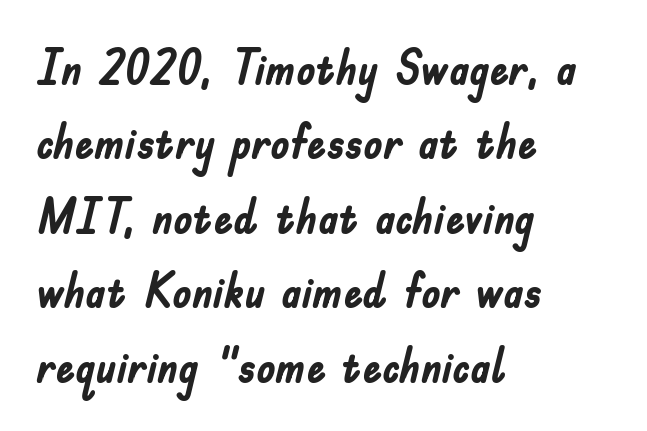
{"serif": "no", "bold": "yes", "weight": "semibold", "width": "condensed", "stroke_contrast": "low", "x_height": "small", "monospaced": "no", "underline": "no", "align": "left", "line_spacing": "normal", "line_spacing_ratio": 1.55, "letter_spacing": "normal", "letter_spacing_em": 0.0, "glyph_px": 48}
